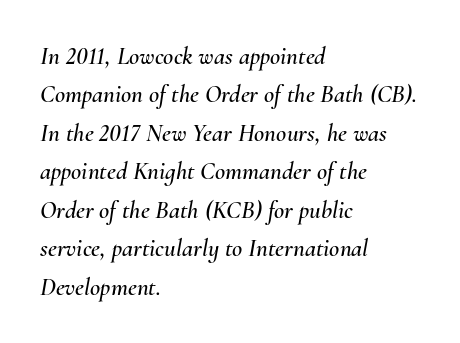
{"italic": "yes", "lean": "right", "slant_degrees": 10, "underline": "no", "align": "left", "line_spacing": "normal", "line_spacing_ratio": 1.54, "letter_spacing": "normal", "letter_spacing_em": 0.0, "glyph_px": 25}
